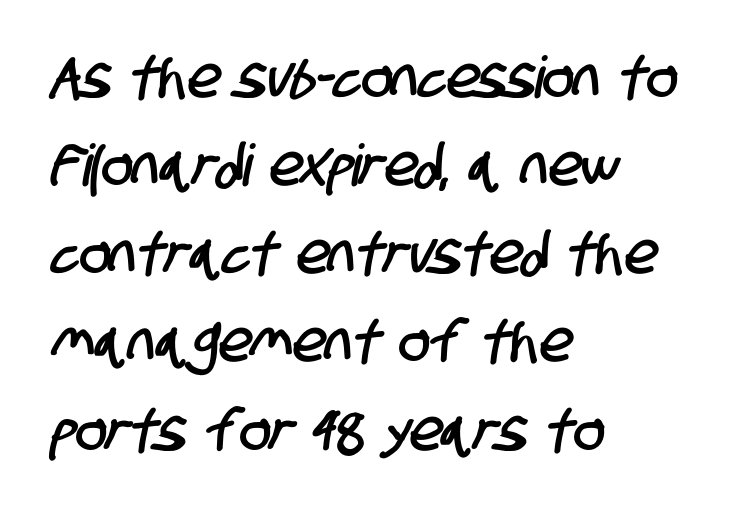
The image shows 58 px condensed sans-serif type; set left-aligned, normal line spacing (1.52x), normal letter spacing, not underlined; low stroke contrast and a large x-height.
